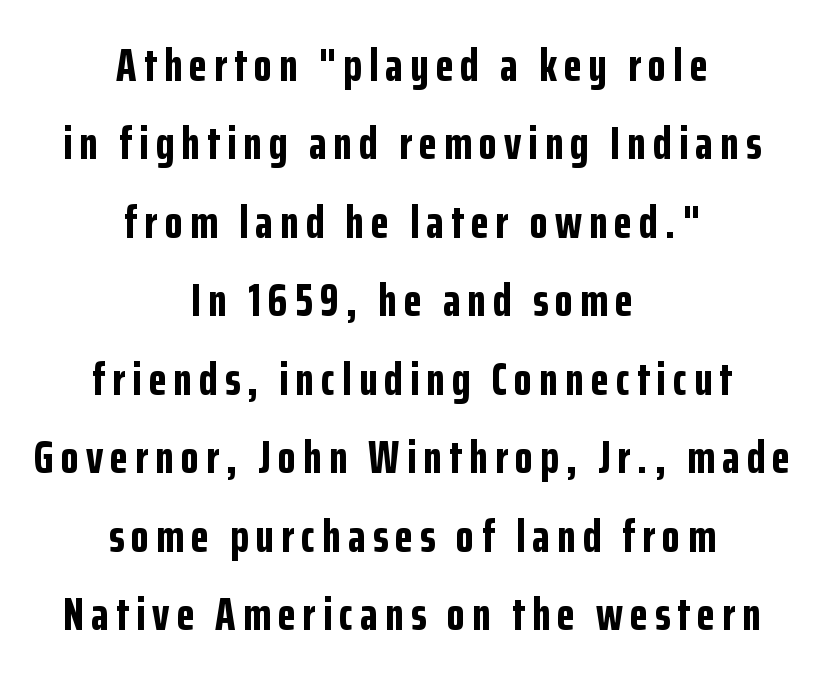
The image shows 47 px bold, condensed sans-serif type, upright; set centered, normal line spacing (1.67x), not underlined; low stroke contrast and a medium x-height.
